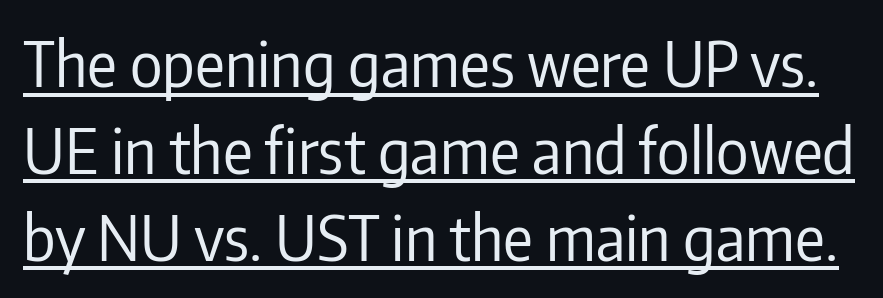
The words here are underlined. Stem width sits at or under what a default text font uses. Nothing unusual about the tracking: characters are spaced as the font intends. Students, observe: this is what conventionally led text looks like.
